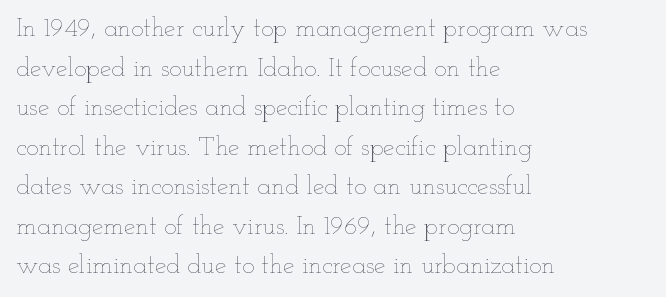
Q: Is the text bold? A: No.
Q: Is the text italic (slanted)? A: No, it is upright.
Q: Is the text underlined? A: No.
Q: How is the paragraph aligned? A: Left-aligned.
Q: Is the spacing between letters normal or unusually wide? A: Normal.
Q: Is the spacing between lines tight, normal or loose? A: Normal.
